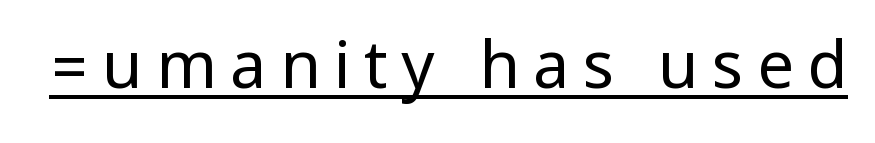
The image shows 65 px regular-weight, condensed sans-serif type, upright; set unusually wide letter spacing (+0.21 em), underlined; low stroke contrast.
